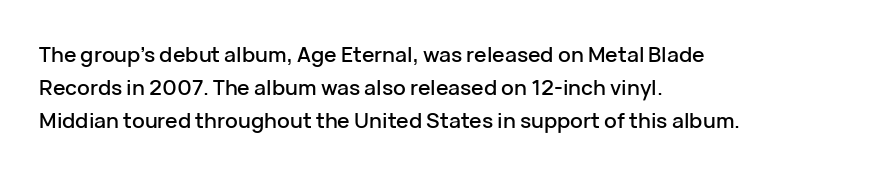
The image shows 21 px text type, upright; set left-aligned, normal line spacing (1.56x), normal letter spacing, not underlined.
